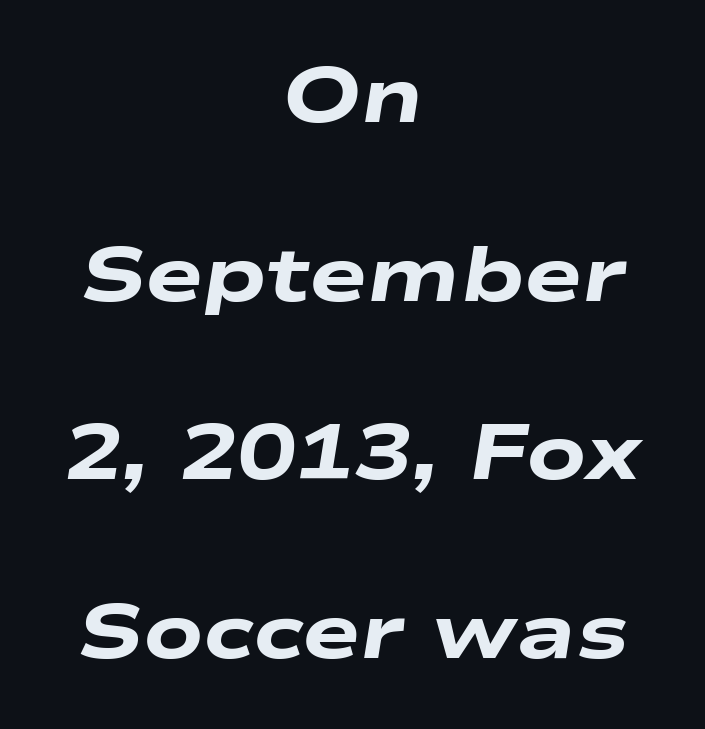
Underlining? Definitely not there. Stroke thickness is high; the sample reads as a true bold. The lines in this sample share a center point and differ in where they start and stop. This is oblique type, the kind used for emphasis or titles.
